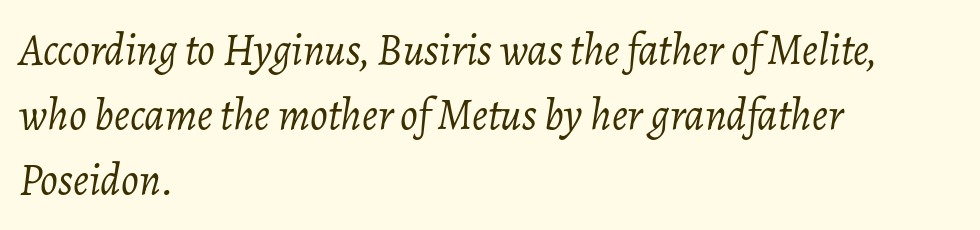
The image shows 44 px light type, italic (leaning right); set left-aligned, normal line spacing (1.48x), normal letter spacing, not underlined; low stroke contrast and a medium x-height.
